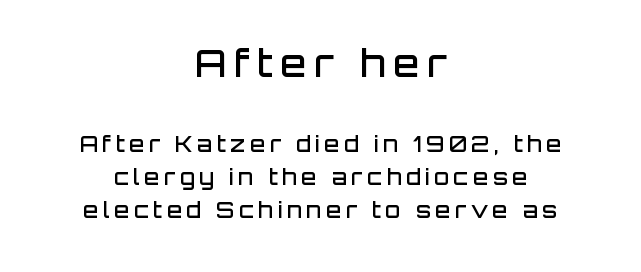
Check under the words: just untouched page. Font category for this specimen: sans-serif. Typeset on center — no edge is straight. Size hierarchy here favors the leading block over the trailing one. Substantial extra tracking has been applied to these lines. Each letter keeps its own natural width here, so spacing adapts to shape.
